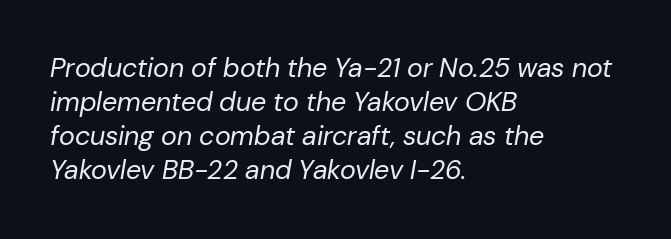
{"italic": "yes", "lean": "right", "slant_degrees": 10, "bold": "no", "underline": "no", "align": "left", "line_spacing": "normal", "line_spacing_ratio": 1.26, "letter_spacing": "normal", "letter_spacing_em": 0.0, "glyph_px": 27}
